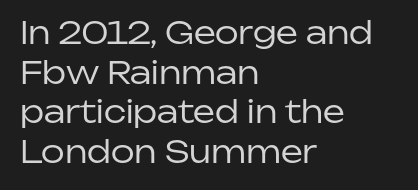
{"serif": "no", "italic": "no", "bold": "no", "weight": "regular", "width": "normal", "stroke_contrast": "low", "x_height": "medium", "monospaced": "no", "underline": "no", "align": "left", "line_spacing": "normal", "line_spacing_ratio": 1.28, "letter_spacing": "normal", "letter_spacing_em": 0.0, "glyph_px": 31}
